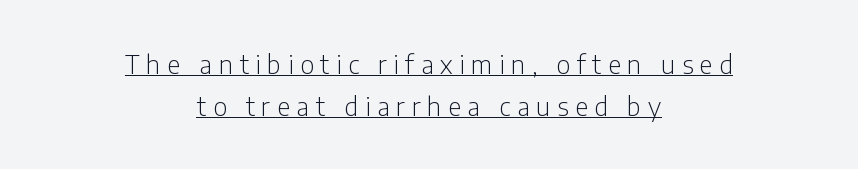
{"italic": "no", "bold": "no", "underline": "yes", "align": "center", "line_spacing": "normal", "line_spacing_ratio": 1.61, "letter_spacing": "wide", "letter_spacing_em": 0.25, "glyph_px": 26}
